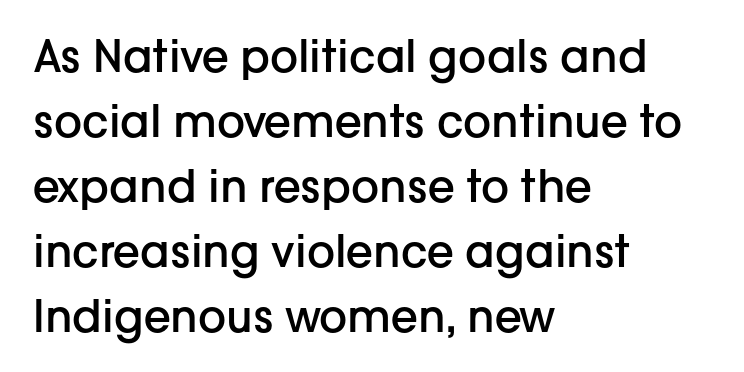
The image shows 44 px semibold sans-serif type, upright; set left-aligned, normal line spacing (1.48x), normal letter spacing, not underlined; low stroke contrast and a medium x-height.
